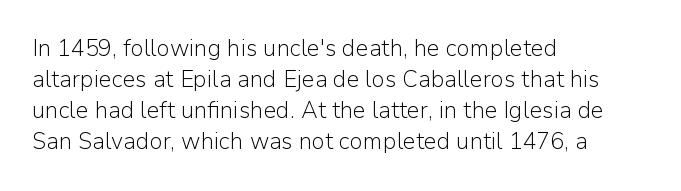
Posture: upright roman. The ragged edge is on the right, which tells us the setting is flush left. Reading down the column, the eye jumps a familiar distance to each next line. The specimen omits any rule beneath the text block's lines. The face looks like a standard text weight, possibly lighter.
